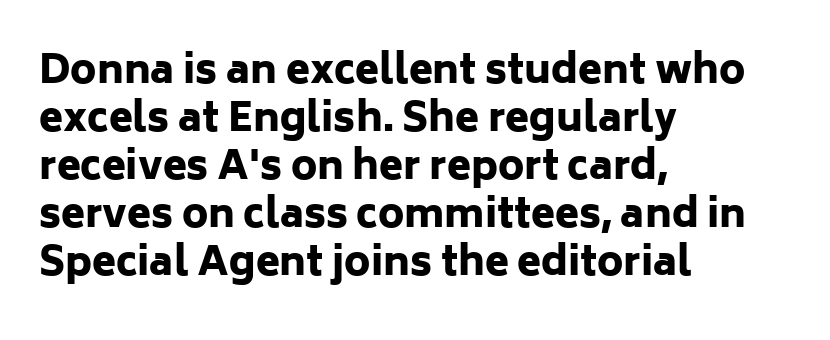
Q: Is the text bold? A: Yes.
Q: Is the text italic (slanted)? A: No, it is upright.
Q: Is the typeface a serif or a sans-serif typeface? A: Sans-serif.
Q: Is the text underlined? A: No.
Q: How is the paragraph aligned? A: Left-aligned.
Q: Is the spacing between letters normal or unusually wide? A: Normal.
Q: Width (condensed, normal, or wide)? A: Normal.
Q: Stroke contrast? A: Low.
Q: x-height? A: Medium.
Q: Monospaced? A: No.
